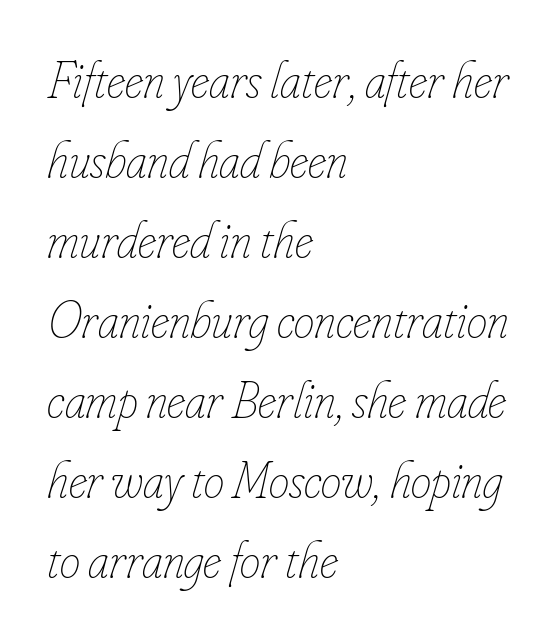
{"italic": "yes", "lean": "right", "slant_degrees": 16, "bold": "no", "weight": "thin", "width": "condensed", "stroke_contrast": "low", "x_height": "small", "monospaced": "no", "underline": "no", "align": "left", "line_spacing": "normal", "line_spacing_ratio": 1.54, "letter_spacing": "normal", "letter_spacing_em": 0.0, "glyph_px": 52}
